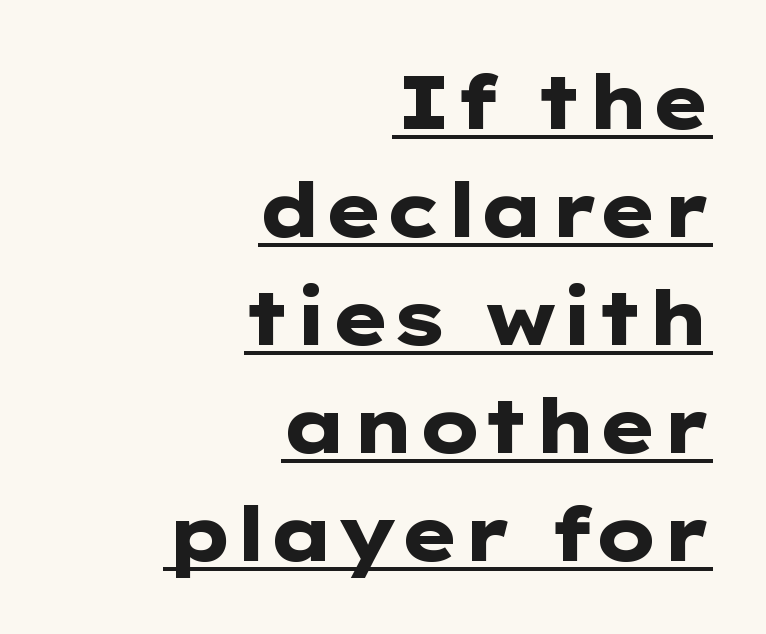
Q: Is the text bold? A: Yes.
Q: Is the text italic (slanted)? A: No, it is upright.
Q: Is the typeface a serif or a sans-serif typeface? A: Sans-serif.
Q: Is the text underlined? A: Yes.
Q: How is the paragraph aligned? A: Right-aligned.
Q: Is the spacing between letters normal or unusually wide? A: Normal.
Q: Is the spacing between lines tight, normal or loose? A: Normal.
Q: Width (condensed, normal, or wide)? A: Wide.
Q: Stroke contrast? A: Low.
Q: x-height? A: Medium.
Q: Monospaced? A: No.
